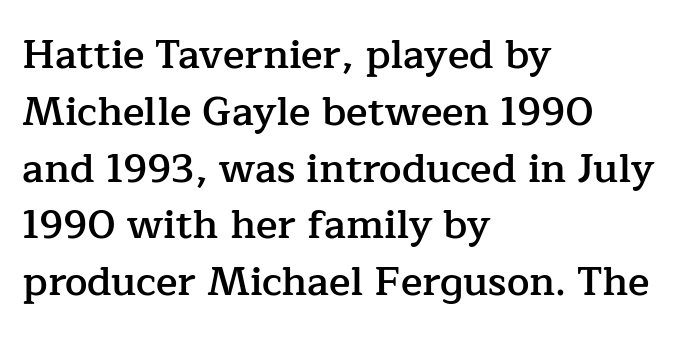
This block has exactly the height ordinary leading produces. I'd call this a serif setting — the letters wear small feet. Note the varied advance widths — an 'i' is clearly narrower than an 'm'. Does extra space separate the letters? No, they use regular spacing.
